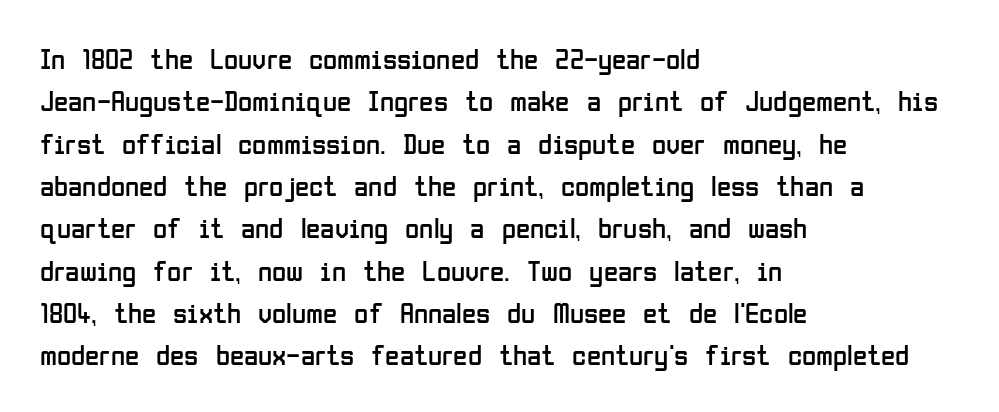
Q: Is the text bold? A: No.
Q: Is the text italic (slanted)? A: No, it is upright.
Q: Is the typeface a serif or a sans-serif typeface? A: Sans-serif.
Q: Is the text underlined? A: No.
Q: How is the paragraph aligned? A: Left-aligned.
Q: Is the spacing between letters normal or unusually wide? A: Normal.
Q: Is the spacing between lines tight, normal or loose? A: Normal.
Q: Width (condensed, normal, or wide)? A: Condensed.
Q: Stroke contrast? A: Low.
Q: x-height? A: Medium.
Q: Monospaced? A: No.
